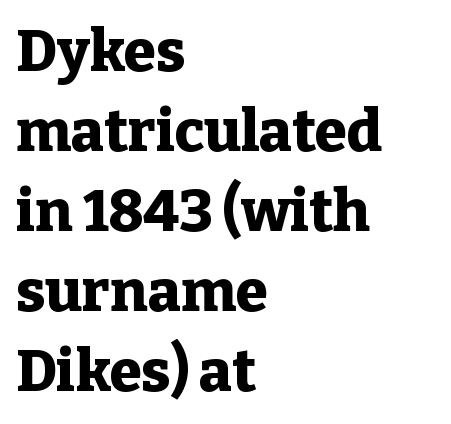
The image shows 58 px heavy serif type, upright; set left-aligned, normal line spacing (1.38x), normal letter spacing, not underlined; low stroke contrast and a medium x-height.
